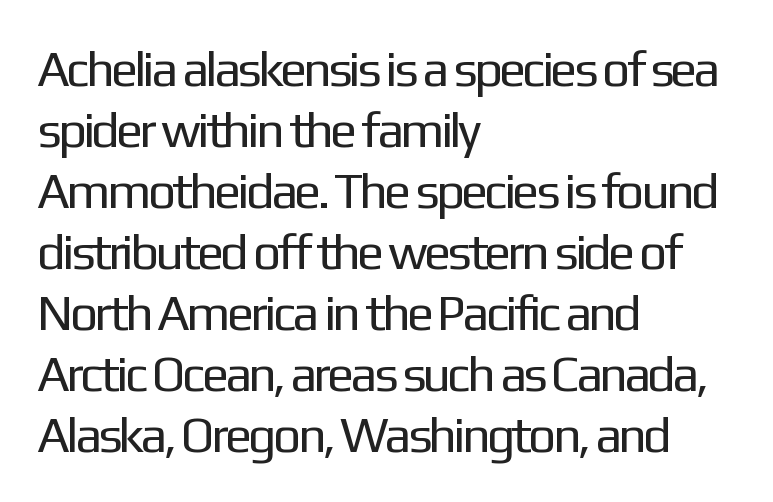
The image shows 50 px regular-weight sans-serif type, upright; set left-aligned, line spacing 1.22x, normal letter spacing, not underlined; low stroke contrast and a medium x-height.
